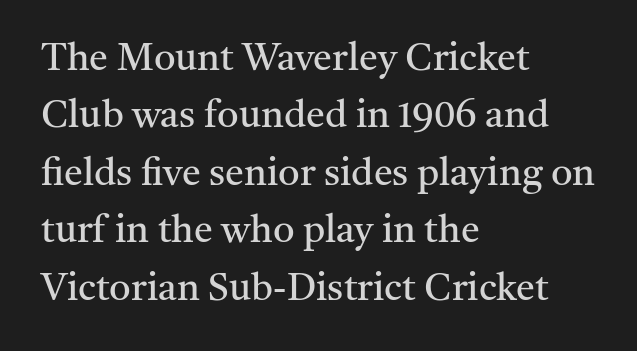
The tracking reads as untouched default to a designer's eye. The passage shown is typeset with a serif family. Typeset ragged right — the left edge is the straight one. Honestly, the row spacing looks completely unremarkable. The typeface has the unassuming heft of standard copy or less.
